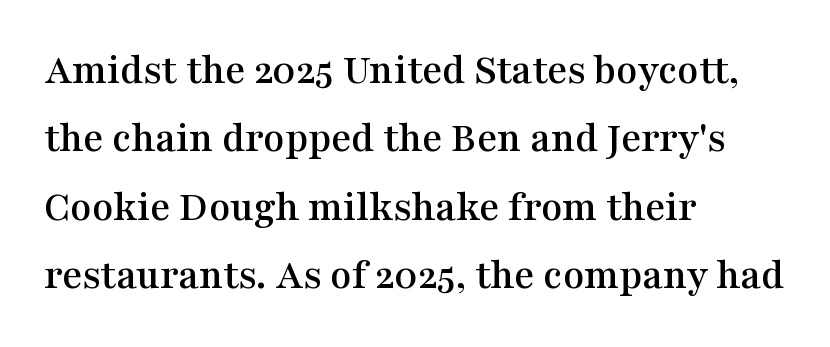
{"serif": "yes", "italic": "no", "width": "wide", "stroke_contrast": "medium", "x_height": "medium", "monospaced": "no", "underline": "no", "align": "left", "line_spacing": "normal", "line_spacing_ratio": 1.59, "letter_spacing": "normal", "letter_spacing_em": 0.0, "glyph_px": 43}
